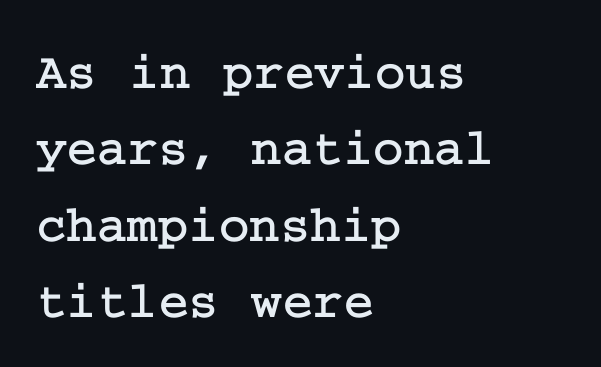
{"serif": "yes", "italic": "no", "width": "normal", "stroke_contrast": "low", "x_height": "medium", "underline": "no", "align": "left", "line_spacing": "normal", "line_spacing_ratio": 1.47, "letter_spacing": "normal", "letter_spacing_em": 0.0, "glyph_px": 52}
